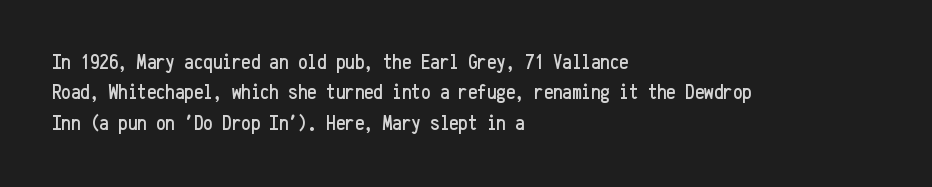
A bare baseline throughout the passage. This rendering uses left alignment, leaving the right contour irregular. Vertical strokes here are truly vertical. Glyph-to-glyph distance matches everyday printed text. If you measured baseline to baseline, you'd find a middling distance.
